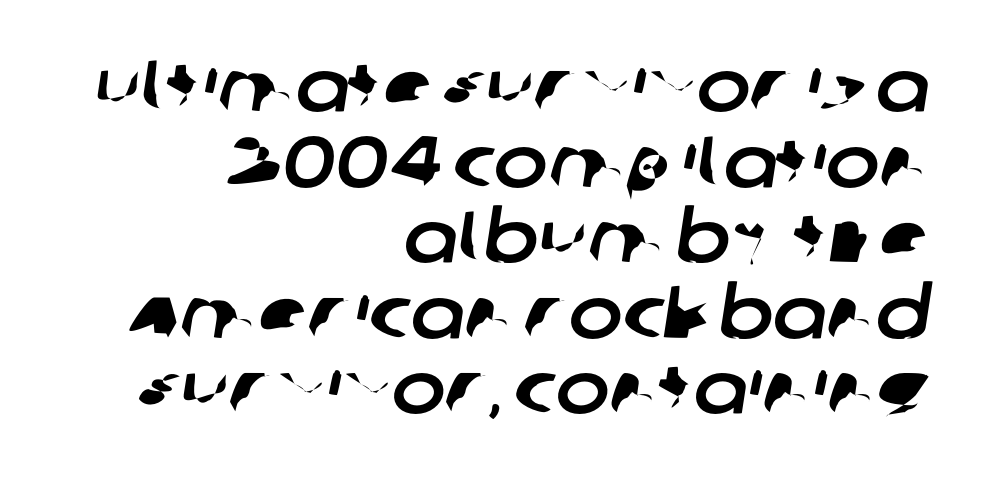
The image shows 72 px sans-serif type; set right-aligned, tight line spacing (1.05x), normal letter spacing, not underlined; low stroke contrast and a large x-height.
